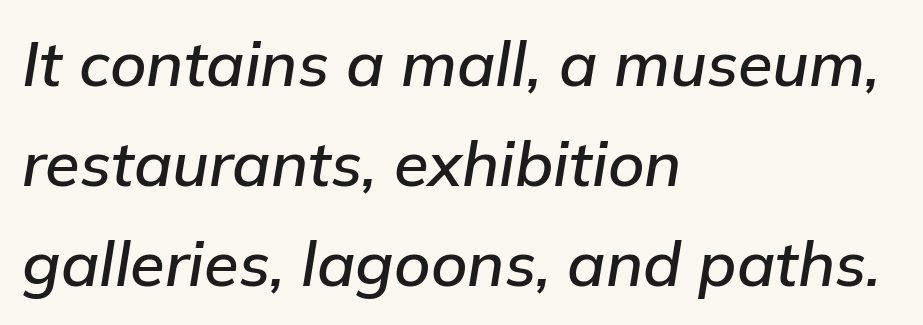
Spacing between characters is what you'd get straight out of the box. Beneath every word, the page is bare. Here the designer chose a conventional face with non-uniform glyph widths. The lines sit at an ordinary, default distance from one another. Posture: slanted.
